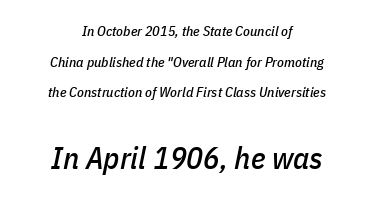
Q: Is the text italic (slanted)? A: Yes, it leans right by about 11 degrees.
Q: Is the text underlined? A: No.
Q: How is the paragraph aligned? A: Centered.
Q: Is the spacing between letters normal or unusually wide? A: Normal.
Q: Is the spacing between lines tight, normal or loose? A: Loose.
Q: Which block of text is set in a larger size, the first (top) or the second (bottom)? A: The second (bottom) one.
Q: Width (condensed, normal, or wide)? A: Condensed.
Q: Stroke contrast? A: Low.
Q: x-height? A: Medium.
Q: Monospaced? A: No.
